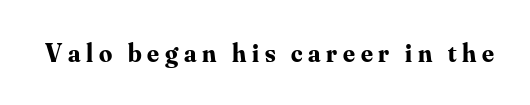
A dark, heavy texture on the line: the type is bold. The face used here is rendered with a markedly widened letterfit. Clear beneath every line of the passage. No italicization has been applied; the sample stays upright.
